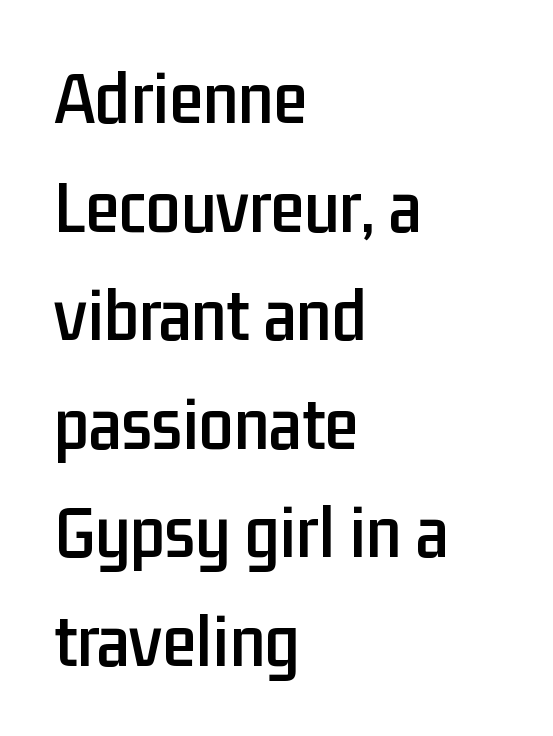
The image shows 77 px condensed sans-serif type, upright; set left-aligned, normal line spacing (1.41x), normal letter spacing, not underlined; low stroke contrast and a medium x-height.
